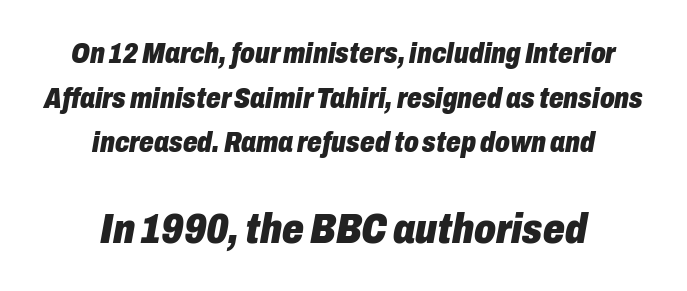
Q: Is the text bold? A: Yes.
Q: Is the text italic (slanted)? A: Yes, it leans right by about 10 degrees.
Q: Is the text underlined? A: No.
Q: How is the paragraph aligned? A: Centered.
Q: Is the spacing between letters normal or unusually wide? A: Normal.
Q: Is the spacing between lines tight, normal or loose? A: Normal.
Q: Which block of text is set in a larger size, the first (top) or the second (bottom)? A: The second (bottom) one.
Q: Width (condensed, normal, or wide)? A: Condensed.
Q: Stroke contrast? A: Low.
Q: x-height? A: Medium.
Q: Monospaced? A: No.
